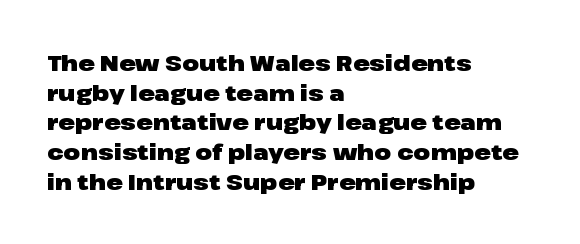
Caption: standard tracking, unaltered. Bold? Absolutely — the strokes are thick and heavy. Where is the straight margin? On the left. The line-height multiplier appears to be the usual default. Underlining? Definitely not there. Upright lettering throughout.
